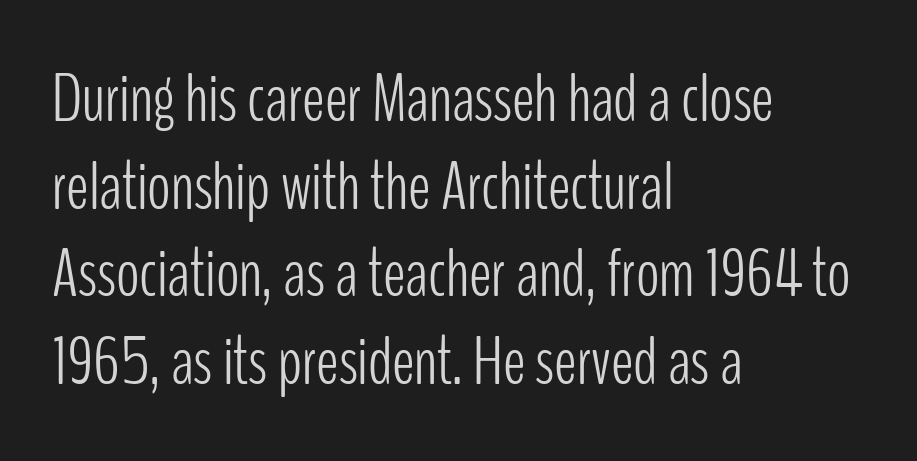
The image shows 69 px light, condensed sans-serif type, upright; set left-aligned, normal line spacing (1.27x), normal letter spacing, not underlined; low stroke contrast and a medium x-height.
